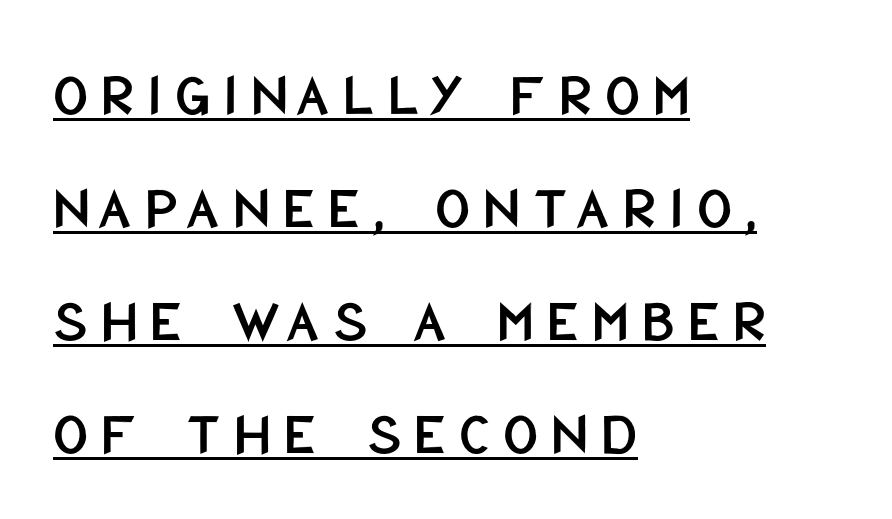
{"serif": "no", "italic": "no", "width": "condensed", "stroke_contrast": "low", "x_height": "large", "monospaced": "no", "underline": "yes", "align": "left", "line_spacing_ratio": 1.85, "letter_spacing": "wide", "letter_spacing_em": 0.21, "glyph_px": 61}
